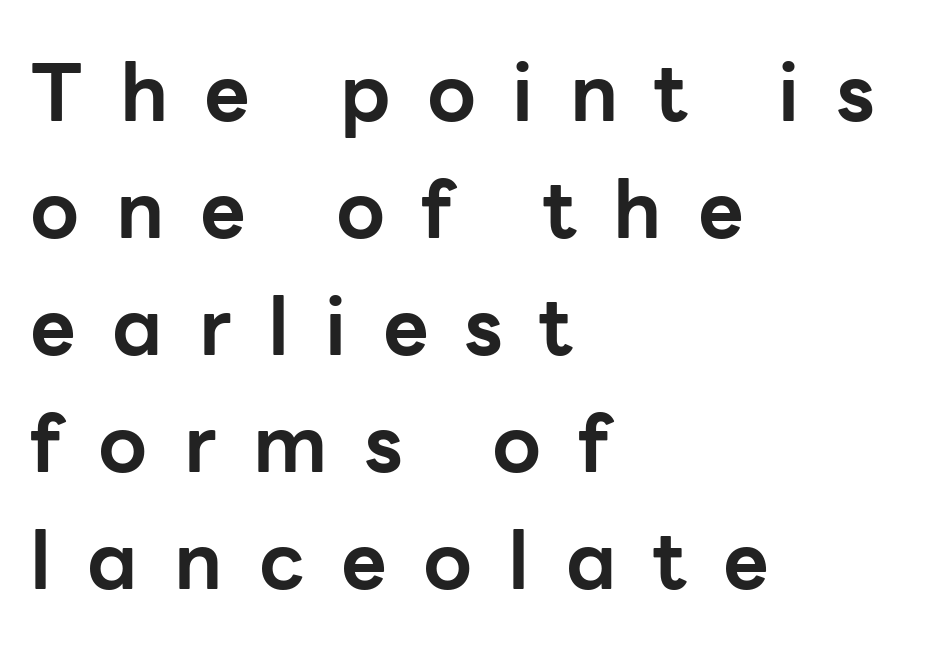
The image shows 79 px bold sans-serif type, upright; set left-aligned, normal line spacing (1.48x), unusually wide letter spacing (+0.46 em), not underlined; low stroke contrast and a medium x-height.
